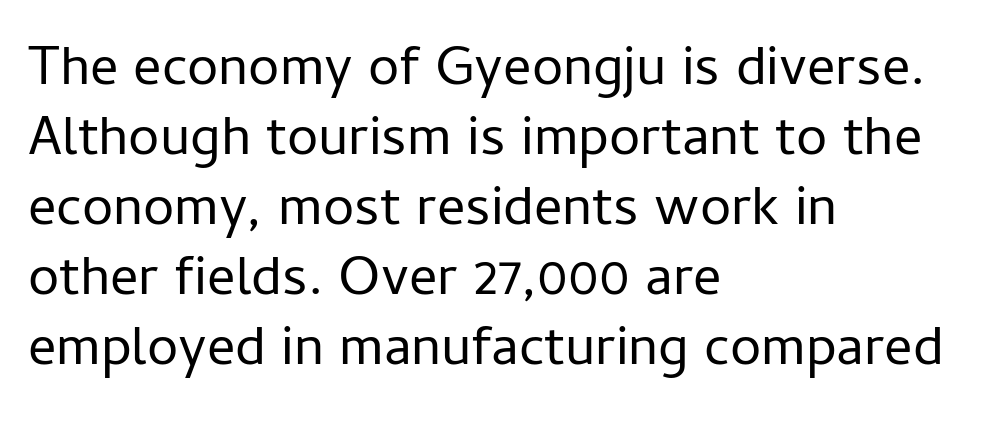
{"serif": "no", "italic": "no", "bold": "no", "weight": "regular", "width": "normal", "stroke_contrast": "low", "x_height": "medium", "monospaced": "no", "underline": "no", "align": "left", "line_spacing": "normal", "line_spacing_ratio": 1.25, "letter_spacing": "normal", "letter_spacing_em": 0.0, "glyph_px": 56}
